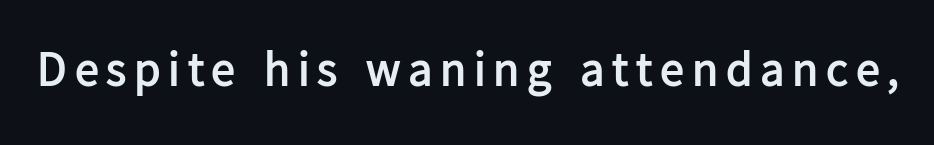
Q: Is the text bold? A: Yes.
Q: Is the text italic (slanted)? A: No, it is upright.
Q: Is the typeface a serif or a sans-serif typeface? A: Sans-serif.
Q: Is the text underlined? A: No.
Q: Width (condensed, normal, or wide)? A: Normal.
Q: Stroke contrast? A: Low.
Q: x-height? A: Medium.
Q: Monospaced? A: No.
